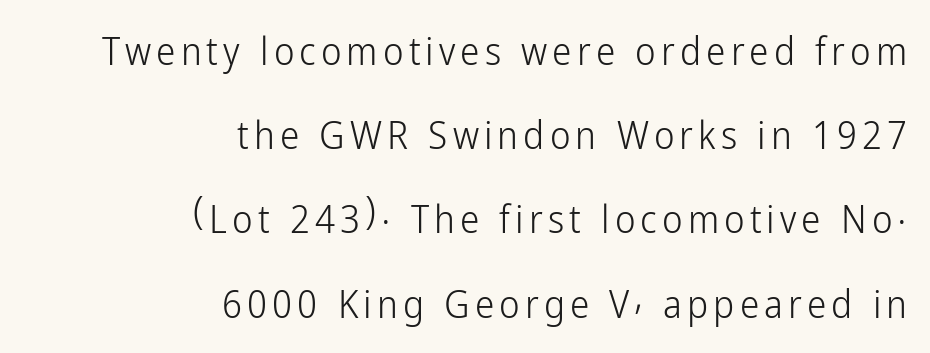
{"serif": "no", "italic": "no", "bold": "no", "weight": "light", "width": "condensed", "stroke_contrast": "low", "x_height": "medium", "monospaced": "no", "underline": "no", "align": "right", "line_spacing": "loose", "line_spacing_ratio": 2.16, "glyph_px": 39}
